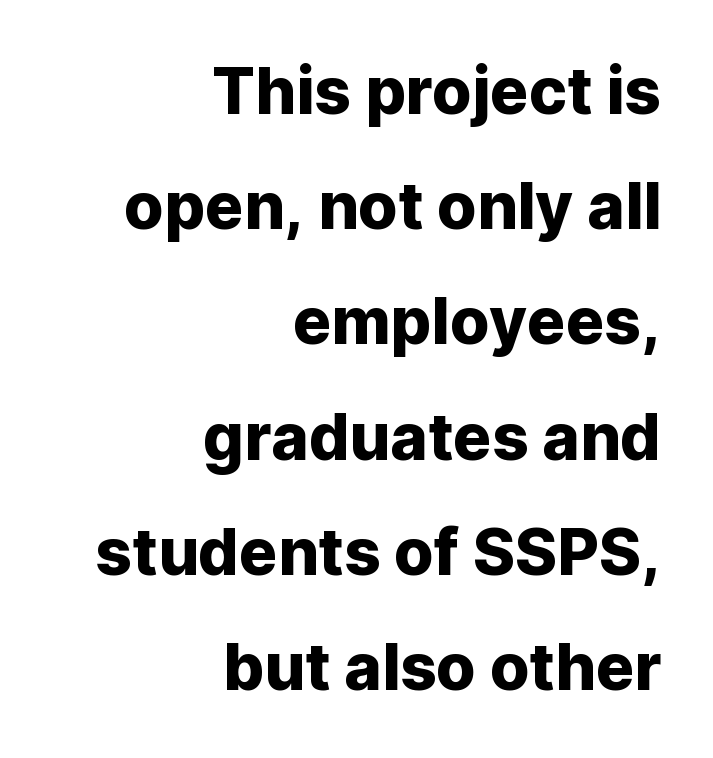
{"serif": "no", "italic": "no", "width": "normal", "stroke_contrast": "low", "x_height": "medium", "monospaced": "no", "underline": "no", "align": "right", "line_spacing_ratio": 1.8, "letter_spacing": "normal", "letter_spacing_em": 0.0, "glyph_px": 64}
